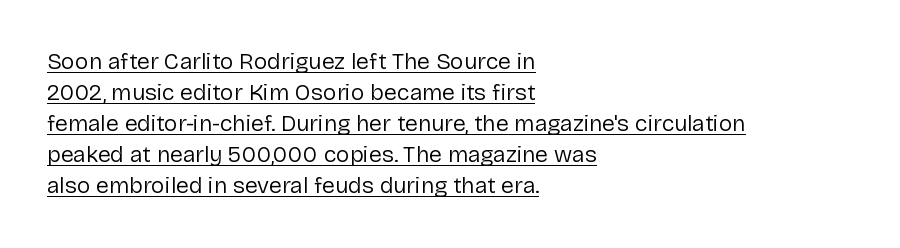
Horizontally, the lines are justified to the leading edge only. A typesetter would mark this as roman, not italic. Students, note that the glyphs here touch the page at normal intervals. This sample keeps an unexceptional amount of space between lines. Weight: regular or lighter.
